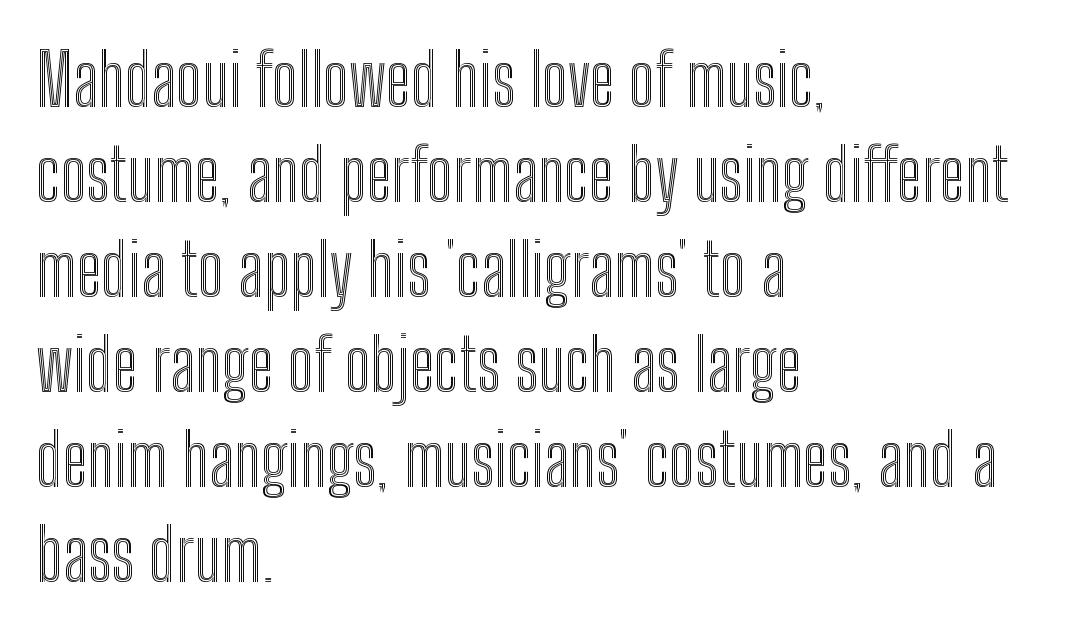
{"italic": "no", "width": "condensed", "x_height": "medium", "monospaced": "no", "underline": "no", "align": "left", "line_spacing": "normal", "line_spacing_ratio": 1.32, "letter_spacing": "normal", "letter_spacing_em": 0.0, "glyph_px": 72}
